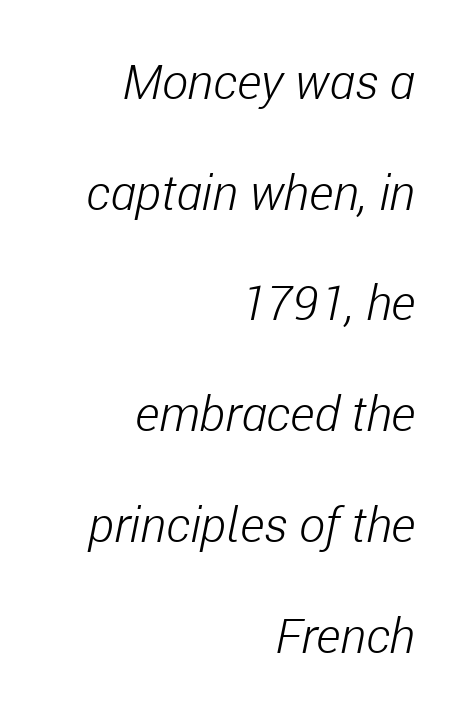
In CSS terms this would be text-align: right. These lines are rendered in a variable-pitch font. Each word holds together tightly as a unit, with standard inter-letter gaps. The typeface has the unassuming heft of standard copy or less.
